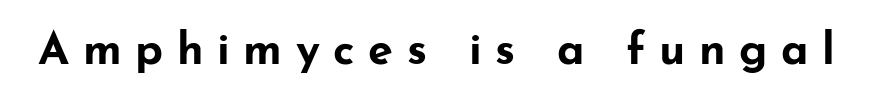
{"serif": "no", "italic": "no", "bold": "yes", "weight": "bold", "width": "wide", "stroke_contrast": "low", "x_height": "small", "monospaced": "no", "underline": "no", "letter_spacing": "wide", "letter_spacing_em": 0.3, "glyph_px": 45}
